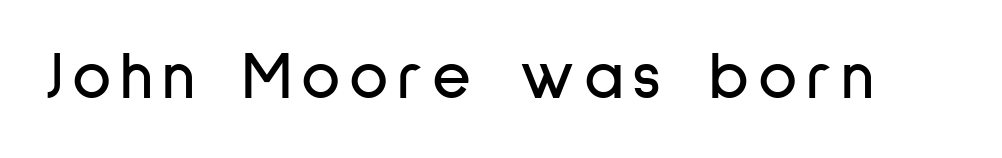
The image shows 67 px condensed sans-serif type, upright; set not underlined; low stroke contrast and a medium x-height.
